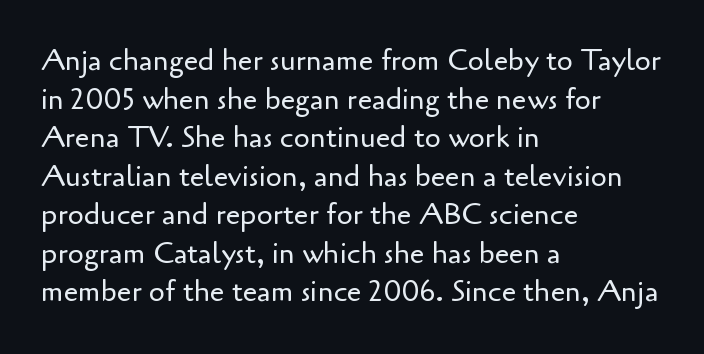
{"serif": "no", "italic": "no", "bold": "no", "weight": "regular", "width": "normal", "stroke_contrast": "low", "x_height": "small", "monospaced": "no", "underline": "no", "align": "left", "line_spacing": "normal", "line_spacing_ratio": 1.33, "letter_spacing": "normal", "letter_spacing_em": 0.0, "glyph_px": 29}
